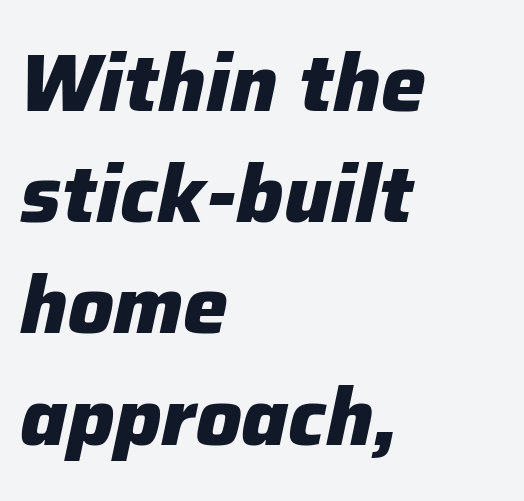
You could call the tracking neutral — neither tight nor loose. Compared with an ordinary text face, these strokes are far heavier — a full bold. Line beginnings align vertically; line endings do not. Posture: slanted.
